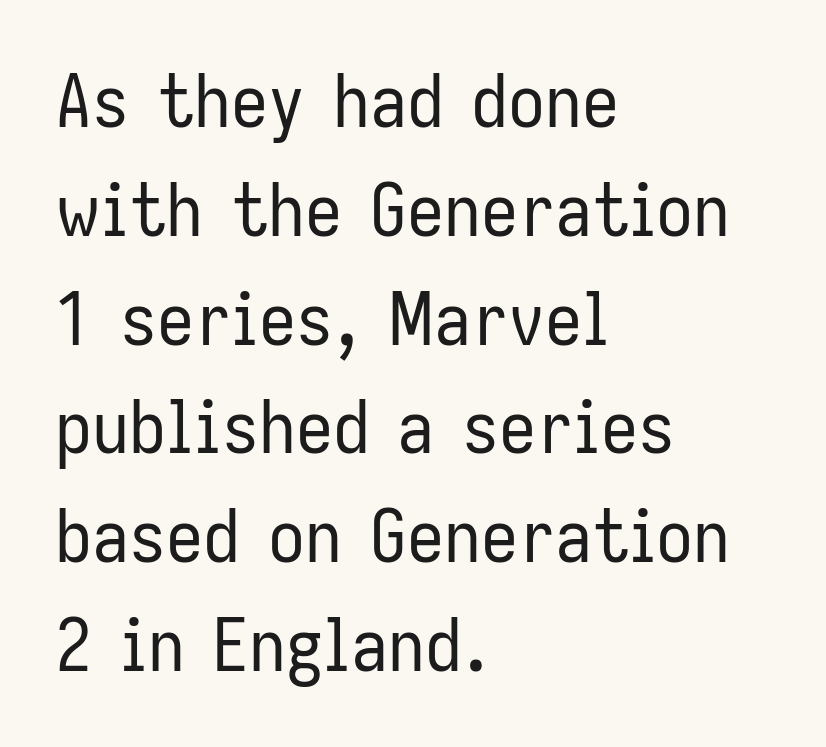
The image shows 74 px regular-weight, condensed sans-serif type, upright; set left-aligned, normal line spacing (1.47x), normal letter spacing, not underlined; low stroke contrast and a medium x-height.
